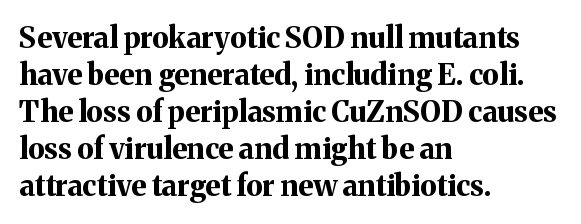
The image shows 29 px bold serif type, upright; set left-aligned, normal line spacing (1.28x), normal letter spacing, not underlined; medium stroke contrast and a medium x-height.
